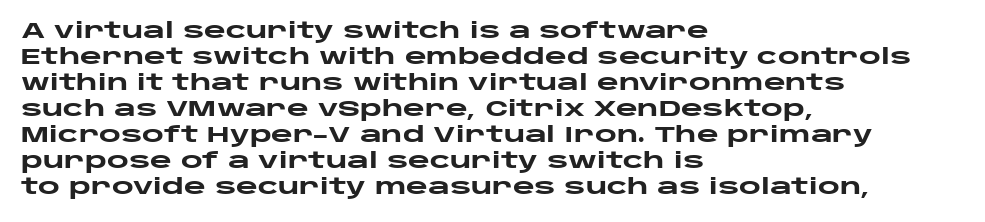
Q: Is the text bold? A: Yes.
Q: Is the text italic (slanted)? A: No, it is upright.
Q: Is the text underlined? A: No.
Q: How is the paragraph aligned? A: Left-aligned.
Q: Is the spacing between letters normal or unusually wide? A: Normal.
